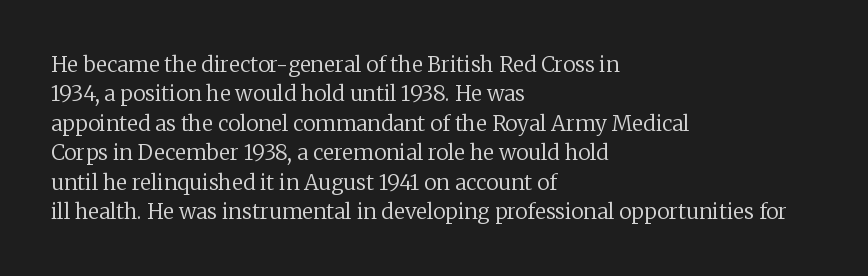
{"italic": "no", "bold": "no", "underline": "no", "align": "left", "line_spacing": "normal", "line_spacing_ratio": 1.4, "letter_spacing": "normal", "letter_spacing_em": 0.0, "glyph_px": 21}
